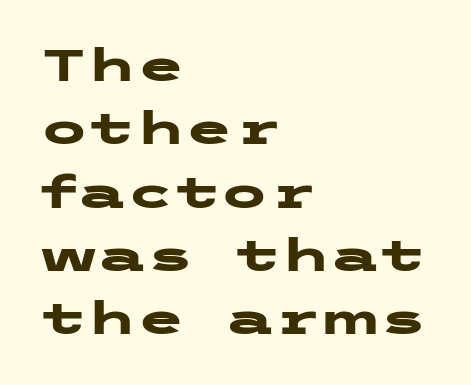
{"serif": "no", "italic": "no", "bold": "yes", "weight": "heavy", "width": "wide", "stroke_contrast": "low", "x_height": "medium", "underline": "no", "align": "left", "line_spacing": "normal", "line_spacing_ratio": 1.44, "letter_spacing": "normal", "letter_spacing_em": 0.0, "glyph_px": 44}
